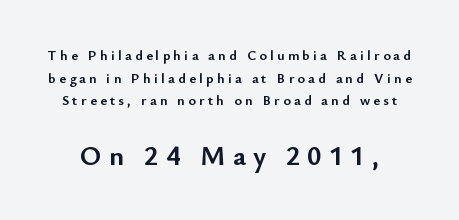
{"serif": "no", "italic": "no", "bold": "yes", "weight": "semibold", "width": "normal", "stroke_contrast": "low", "x_height": "small", "monospaced": "no", "underline": "no", "line_spacing": "normal", "line_spacing_ratio": 1.62, "letter_spacing": "wide", "letter_spacing_em": 0.24, "larger_block": "second", "size_ratio": 2.0, "glyph_px": 28}
